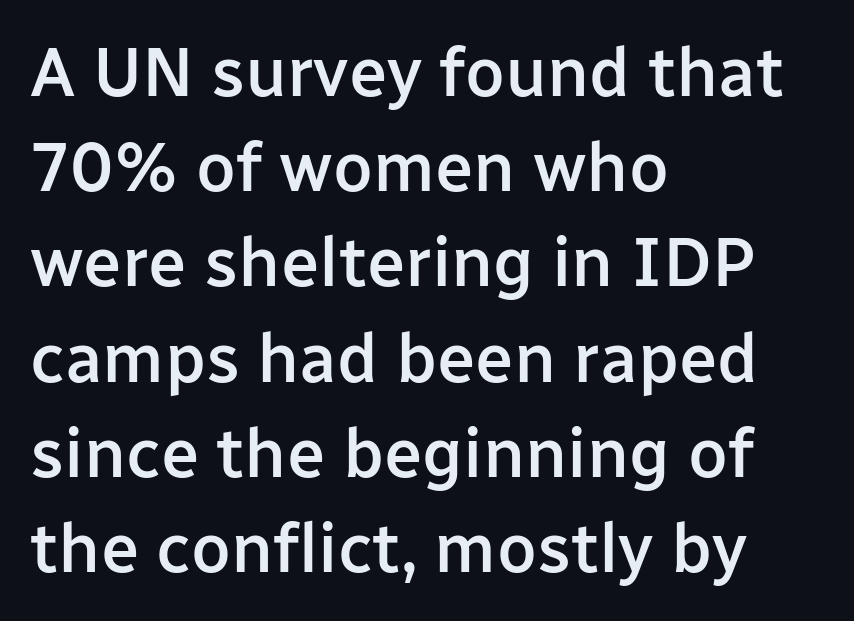
Look at the bottom of the vertical strokes: they stop flat, with no serifs. Emphasis by weight is partial: semibold. Honestly, there is no underline to notice here at all. This sample keeps an unexceptional amount of space between lines.
